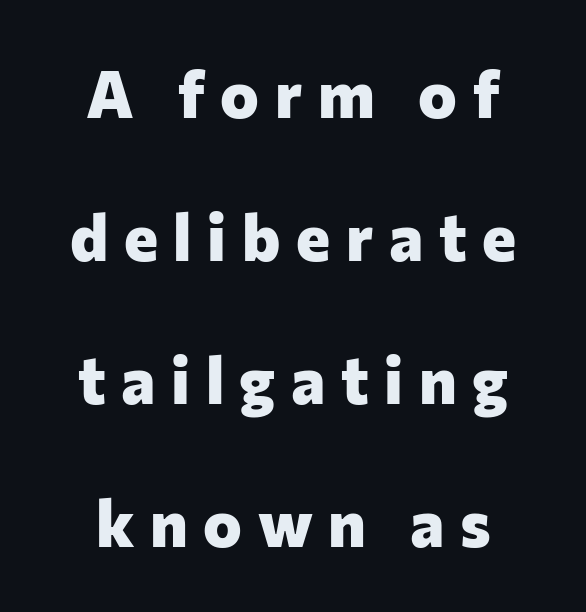
The image shows 65 px heavy sans-serif type, upright; set loose line spacing (2.2x), unusually wide letter spacing (+0.24 em), not underlined; low stroke contrast and a medium x-height.
